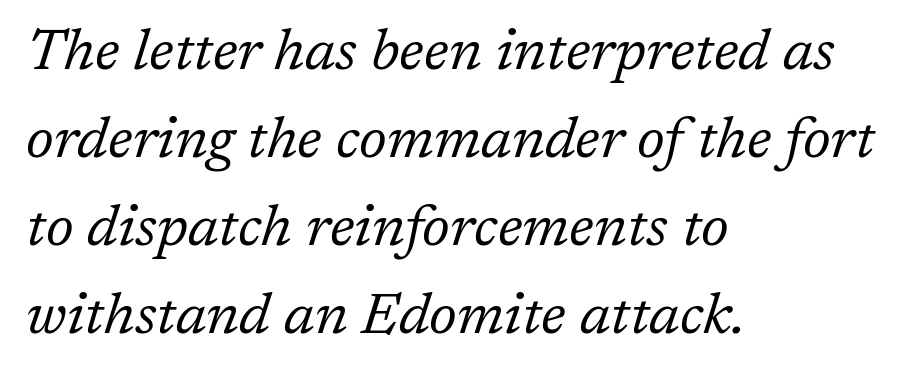
{"serif": "yes", "italic": "yes", "lean": "right", "slant_degrees": 17, "bold": "no", "weight": "regular", "width": "normal", "stroke_contrast": "low", "x_height": "medium", "monospaced": "no", "underline": "no", "align": "left", "line_spacing": "normal", "line_spacing_ratio": 1.52, "letter_spacing": "normal", "letter_spacing_em": 0.0, "glyph_px": 58}
